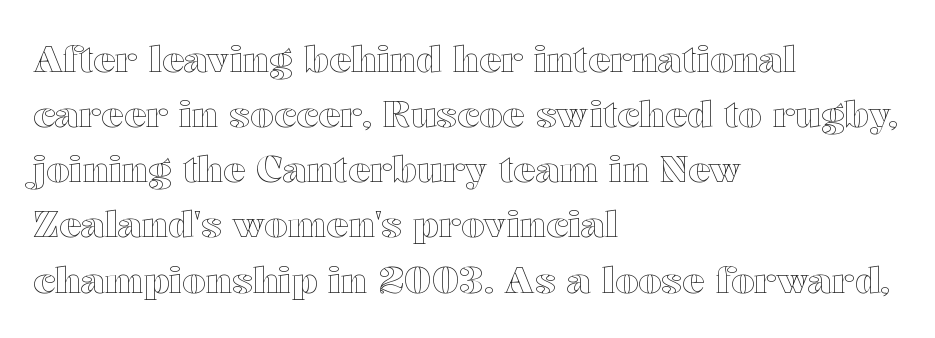
{"italic": "no", "width": "wide", "x_height": "medium", "monospaced": "no", "underline": "no", "align": "left", "line_spacing": "normal", "line_spacing_ratio": 1.49, "letter_spacing": "normal", "letter_spacing_em": 0.0, "glyph_px": 37}
